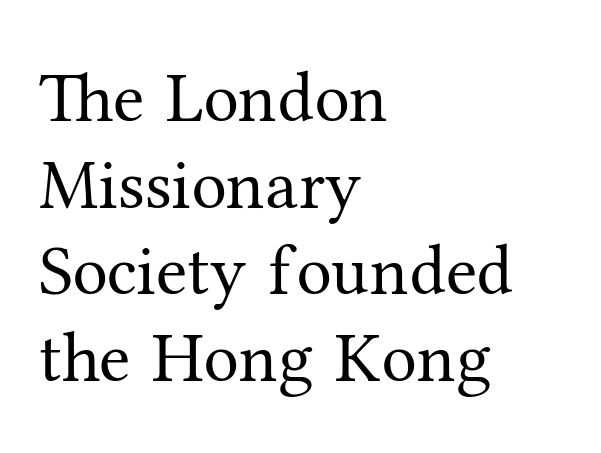
{"serif": "yes", "italic": "no", "bold": "no", "weight": "regular", "width": "normal", "stroke_contrast": "medium", "x_height": "medium", "monospaced": "no", "underline": "no", "align": "left", "line_spacing_ratio": 1.22, "letter_spacing": "normal", "letter_spacing_em": 0.0, "glyph_px": 71}
